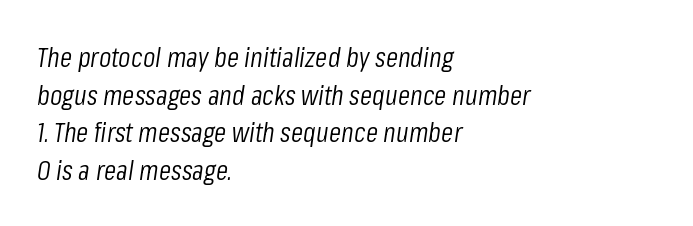
Q: Is the text bold? A: No.
Q: Is the text italic (slanted)? A: Yes, it leans right by about 8 degrees.
Q: Is the text underlined? A: No.
Q: How is the paragraph aligned? A: Left-aligned.
Q: Is the spacing between letters normal or unusually wide? A: Normal.
Q: Is the spacing between lines tight, normal or loose? A: Normal.
Q: Width (condensed, normal, or wide)? A: Condensed.
Q: Stroke contrast? A: Low.
Q: x-height? A: Medium.
Q: Monospaced? A: No.
